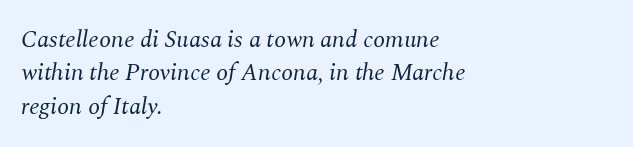
Q: Is the text bold? A: No.
Q: Is the text italic (slanted)? A: Yes, it leans right by about 10 degrees.
Q: Is the text underlined? A: No.
Q: How is the paragraph aligned? A: Left-aligned.
Q: Is the spacing between letters normal or unusually wide? A: Normal.
Q: Is the spacing between lines tight, normal or loose? A: Normal.
